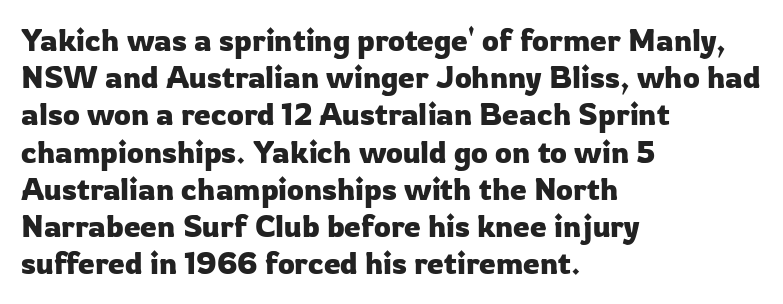
{"serif": "no", "italic": "no", "width": "normal", "stroke_contrast": "low", "x_height": "medium", "monospaced": "no", "underline": "no", "align": "left", "line_spacing_ratio": 1.24, "letter_spacing": "normal", "letter_spacing_em": 0.0, "glyph_px": 30}
